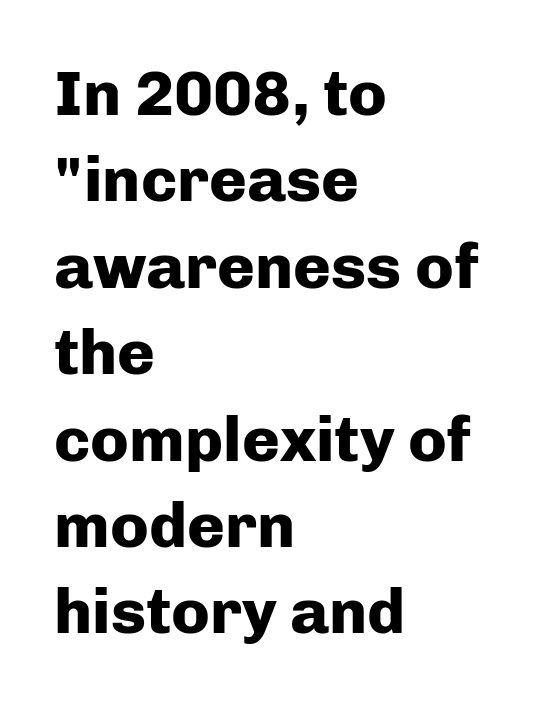
Underline: absent. Left-aligned paragraph, ragged on the right. Baseline-to-baseline distance is the conventional proportion of letter height. The typography opts for an upright posture over an oblique one. The type family on display is of the sans-serif kind.
